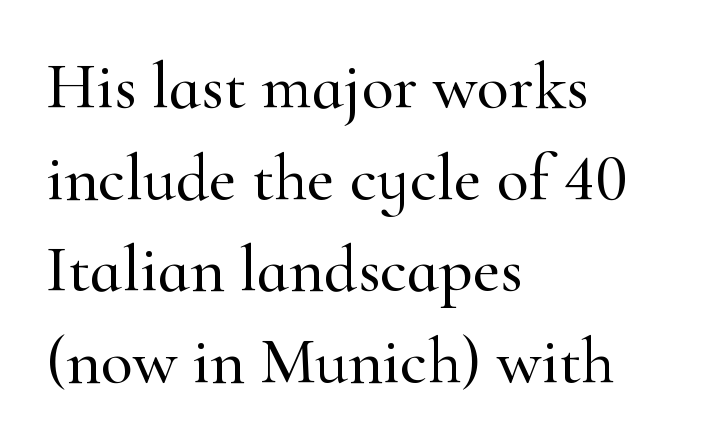
Q: Is the text italic (slanted)? A: No, it is upright.
Q: Is the typeface a serif or a sans-serif typeface? A: Serif.
Q: Is the text underlined? A: No.
Q: How is the paragraph aligned? A: Left-aligned.
Q: Is the spacing between letters normal or unusually wide? A: Normal.
Q: Is the spacing between lines tight, normal or loose? A: Normal.
Q: Width (condensed, normal, or wide)? A: Normal.
Q: Stroke contrast? A: High.
Q: x-height? A: Small.
Q: Monospaced? A: No.
